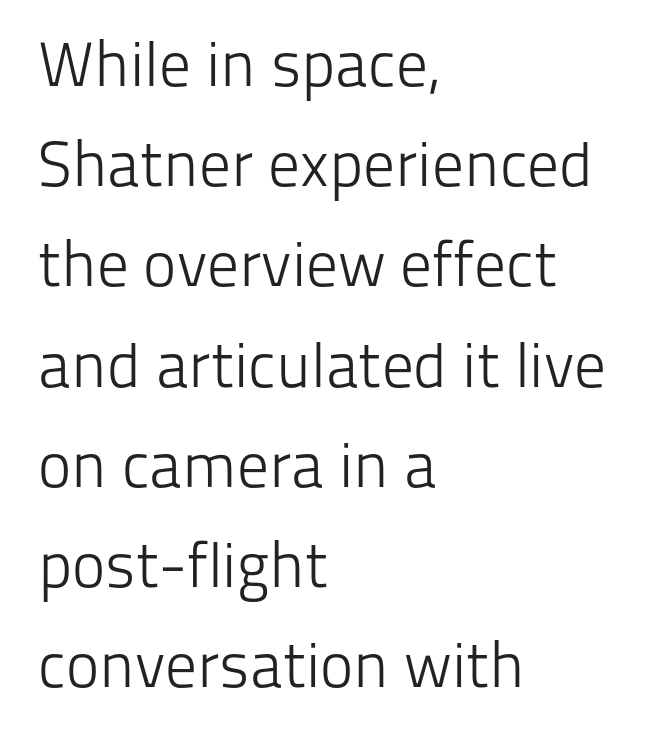
Short and long lines alike share a common starting point at left. Compared with a typical body face, this is equally light or lighter still. The text was rendered using a sans face with plain stroke endings. Vertically, the passage feels balanced, rows spaced as you'd expect. Each letter keeps its own natural width here, so spacing adapts to shape.
